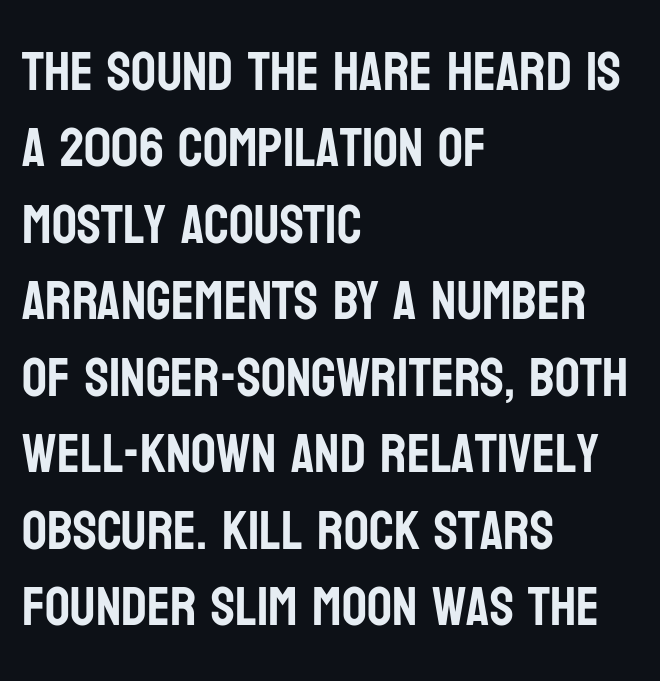
{"serif": "no", "italic": "no", "width": "condensed", "stroke_contrast": "low", "x_height": "large", "monospaced": "no", "underline": "no", "align": "left", "line_spacing": "normal", "line_spacing_ratio": 1.39, "letter_spacing": "normal", "letter_spacing_em": 0.0, "glyph_px": 55}
